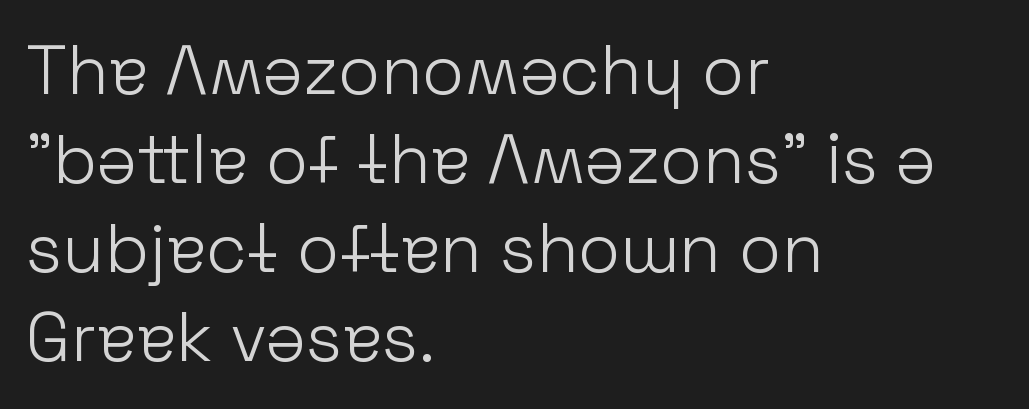
Is there any slant? The stems are plumb. Unlike a traditional serif, this face leaves its strokes unadorned. Varying glyph widths throughout — classic text-font behaviour. Glyph-to-glyph distance matches everyday printed text. Weight: regular or lighter. This rendering uses left alignment, leaving the right contour irregular.
